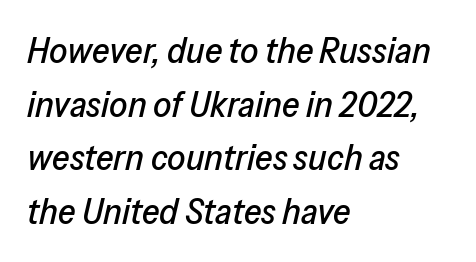
The image shows 36 px text type, italic (leaning right); set left-aligned, normal line spacing (1.49x), normal letter spacing, not underlined; low stroke contrast and a medium x-height.
